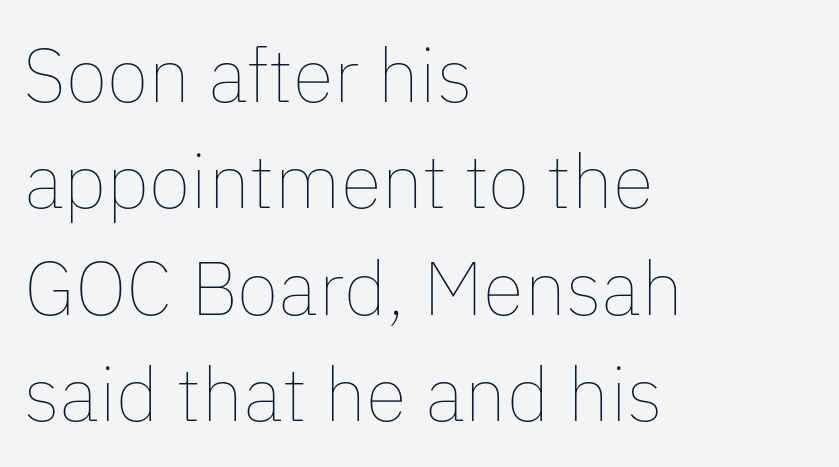
Q: Is the text bold? A: No.
Q: Is the text italic (slanted)? A: No, it is upright.
Q: Is the text underlined? A: No.
Q: How is the paragraph aligned? A: Left-aligned.
Q: Is the spacing between letters normal or unusually wide? A: Normal.
Q: Is the spacing between lines tight, normal or loose? A: Normal.
Q: Width (condensed, normal, or wide)? A: Normal.
Q: Stroke contrast? A: Low.
Q: x-height? A: Medium.
Q: Monospaced? A: No.
